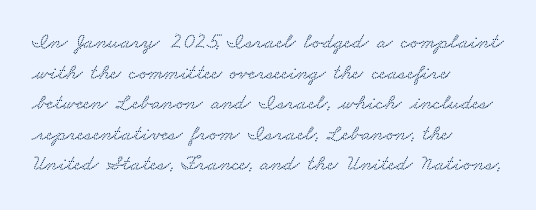
The image shows 22 px text type; set left-aligned, normal line spacing (1.39x), normal letter spacing, not underlined.
